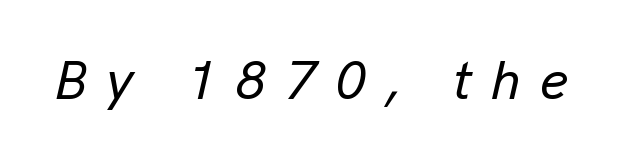
Q: Is the text italic (slanted)? A: Yes, it leans right by about 13 degrees.
Q: Is the text underlined? A: No.
Q: Is the spacing between letters normal or unusually wide? A: Unusually wide.
Q: Width (condensed, normal, or wide)? A: Normal.
Q: Stroke contrast? A: Low.
Q: x-height? A: Medium.
Q: Monospaced? A: No.
